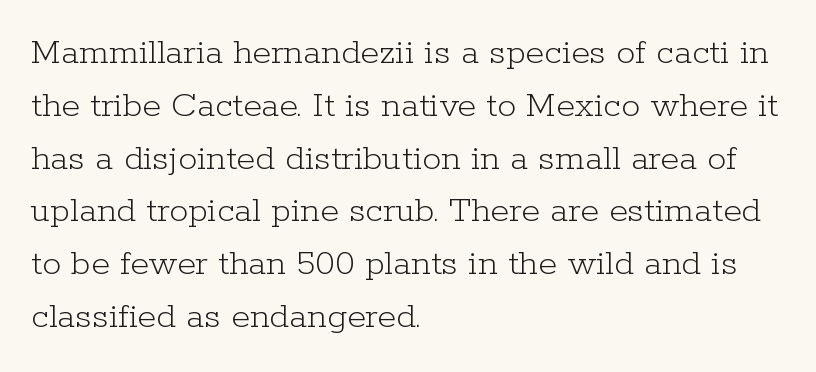
Q: Is the text bold? A: No.
Q: Is the text italic (slanted)? A: No, it is upright.
Q: Is the typeface a serif or a sans-serif typeface? A: Serif.
Q: Is the text underlined? A: No.
Q: How is the paragraph aligned? A: Left-aligned.
Q: Is the spacing between letters normal or unusually wide? A: Normal.
Q: Is the spacing between lines tight, normal or loose? A: Normal.
Q: Width (condensed, normal, or wide)? A: Normal.
Q: Stroke contrast? A: Low.
Q: x-height? A: Medium.
Q: Monospaced? A: No.
